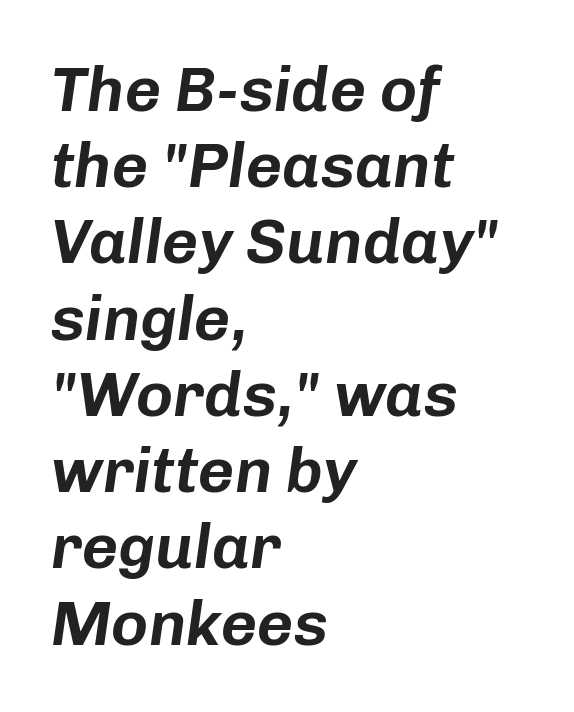
Q: Is the text italic (slanted)? A: Yes, it leans right by about 8 degrees.
Q: Is the text underlined? A: No.
Q: How is the paragraph aligned? A: Left-aligned.
Q: Is the spacing between letters normal or unusually wide? A: Normal.
Q: Width (condensed, normal, or wide)? A: Normal.
Q: Stroke contrast? A: Low.
Q: x-height? A: Medium.
Q: Monospaced? A: No.
